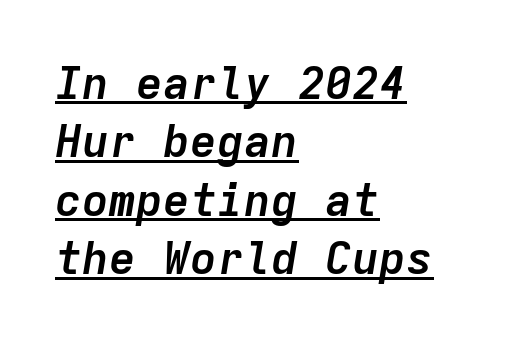
Q: Is the text bold? A: Yes.
Q: Is the text italic (slanted)? A: Yes, it leans right by about 9 degrees.
Q: Is the text underlined? A: Yes.
Q: How is the paragraph aligned? A: Left-aligned.
Q: Is the spacing between letters normal or unusually wide? A: Normal.
Q: Is the spacing between lines tight, normal or loose? A: Normal.
Q: Width (condensed, normal, or wide)? A: Normal.
Q: Stroke contrast? A: Low.
Q: x-height? A: Medium.
Q: Monospaced? A: Yes.
